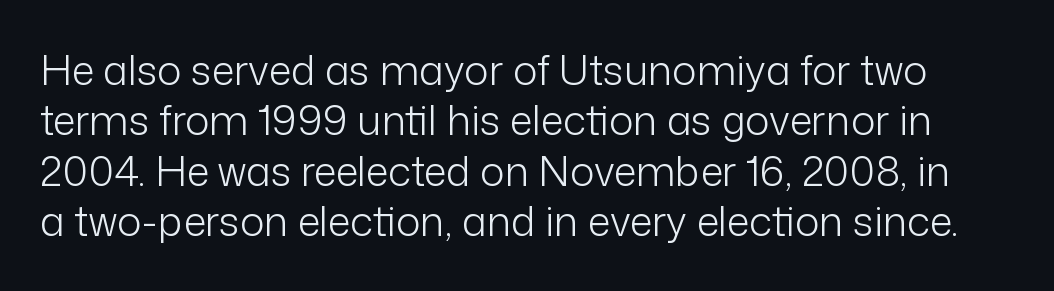
The image shows 41 px light sans-serif type, upright; set line spacing 1.23x, normal letter spacing, not underlined; low stroke contrast and a medium x-height.
